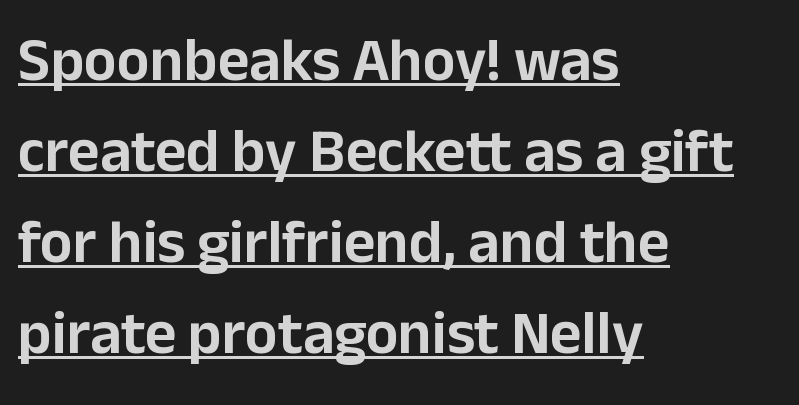
{"serif": "no", "italic": "no", "width": "normal", "stroke_contrast": "low", "x_height": "medium", "monospaced": "no", "underline": "yes", "align": "left", "line_spacing": "normal", "line_spacing_ratio": 1.49, "letter_spacing": "normal", "letter_spacing_em": 0.0, "glyph_px": 61}
